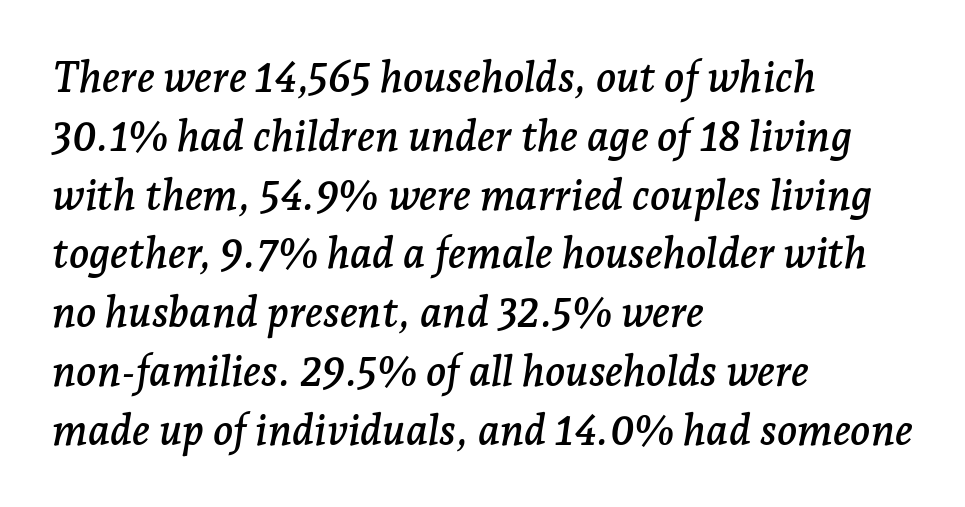
The image shows 42 px serif type, italic (leaning right); set left-aligned, normal line spacing (1.4x), normal letter spacing, not underlined; low stroke contrast and a medium x-height.
